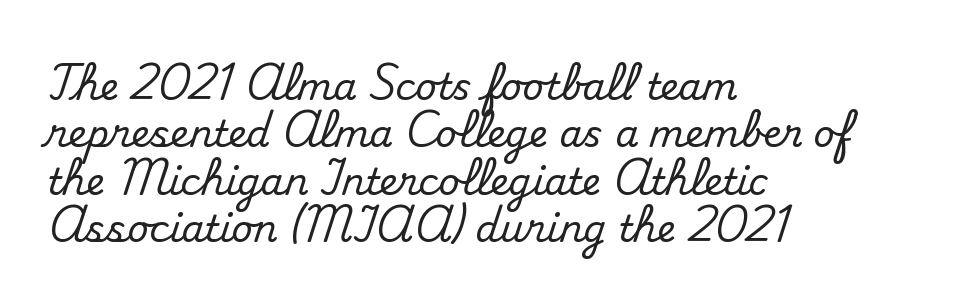
The image shows 37 px serif type; set left-aligned, normal line spacing (1.28x), normal letter spacing, not underlined; medium stroke contrast and a small x-height.
